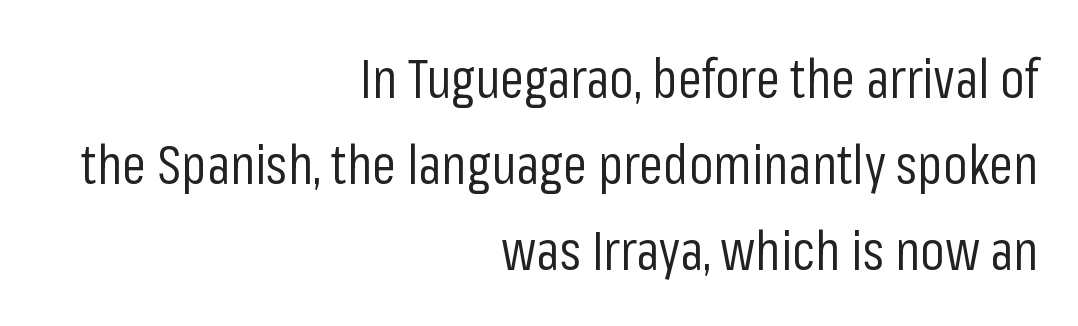
{"serif": "no", "italic": "no", "bold": "no", "weight": "regular", "width": "condensed", "stroke_contrast": "low", "x_height": "medium", "monospaced": "no", "underline": "no", "align": "right", "line_spacing": "normal", "line_spacing_ratio": 1.59, "letter_spacing": "normal", "letter_spacing_em": 0.0, "glyph_px": 54}
